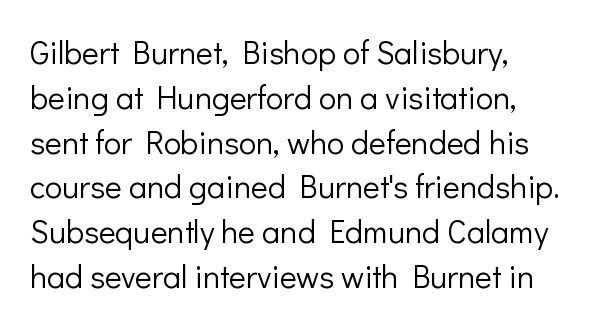
Q: Is the text bold? A: No.
Q: Is the text italic (slanted)? A: No, it is upright.
Q: Is the typeface a serif or a sans-serif typeface? A: Sans-serif.
Q: Is the text underlined? A: No.
Q: How is the paragraph aligned? A: Left-aligned.
Q: Is the spacing between letters normal or unusually wide? A: Normal.
Q: Is the spacing between lines tight, normal or loose? A: Normal.
Q: Width (condensed, normal, or wide)? A: Normal.
Q: Stroke contrast? A: Low.
Q: x-height? A: Medium.
Q: Monospaced? A: No.
